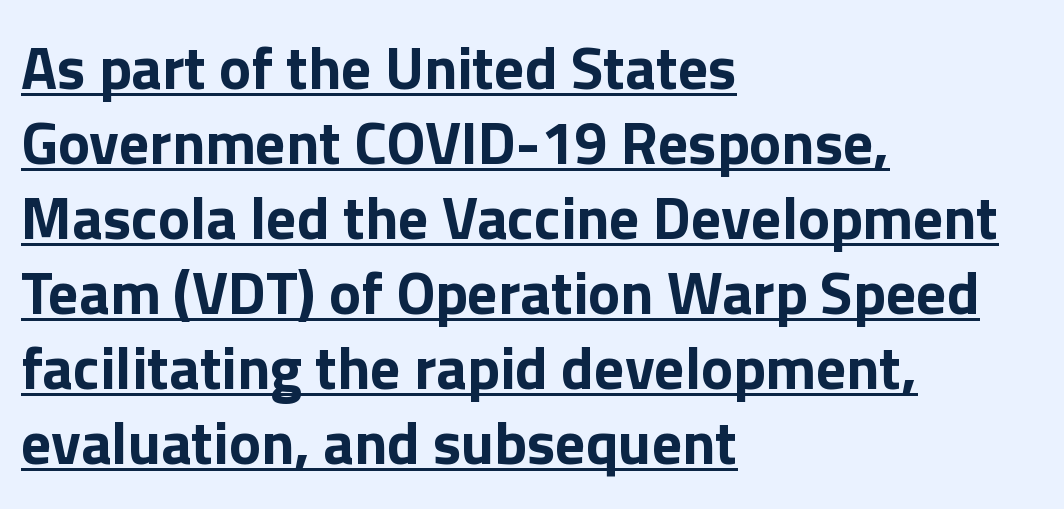
{"serif": "no", "italic": "no", "bold": "yes", "weight": "bold", "width": "normal", "x_height": "medium", "monospaced": "no", "underline": "yes", "align": "left", "line_spacing": "normal", "line_spacing_ratio": 1.25, "letter_spacing": "normal", "letter_spacing_em": 0.0, "glyph_px": 60}
